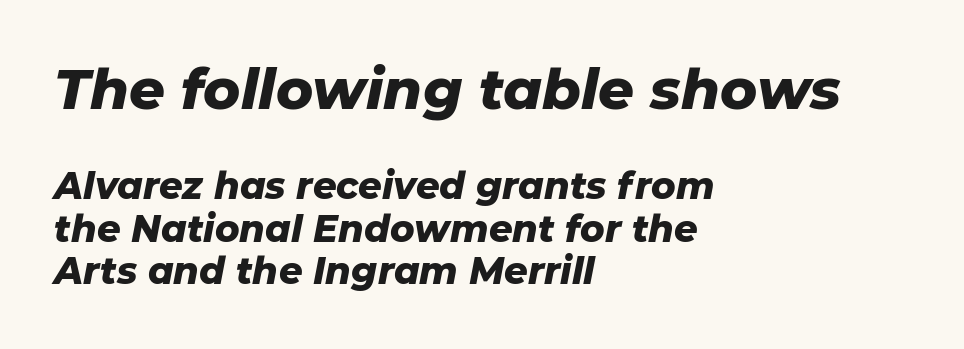
The image shows 56 px heavy type, italic (leaning right); set left-aligned, tight line spacing (1.15x), normal letter spacing, not underlined; the first (top) block is 1.51x larger; low stroke contrast and a medium x-height.
